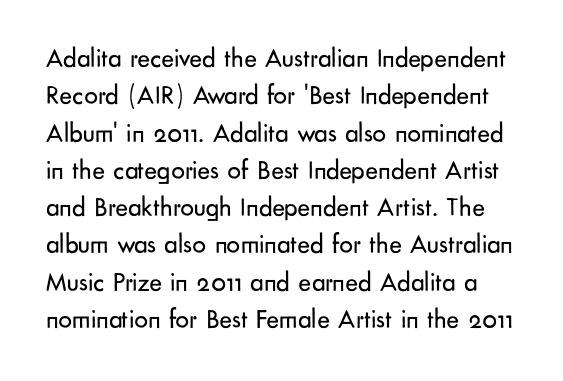
{"italic": "no", "bold": "no", "underline": "no", "line_spacing": "normal", "line_spacing_ratio": 1.38, "letter_spacing": "normal", "letter_spacing_em": 0.0, "glyph_px": 27}
